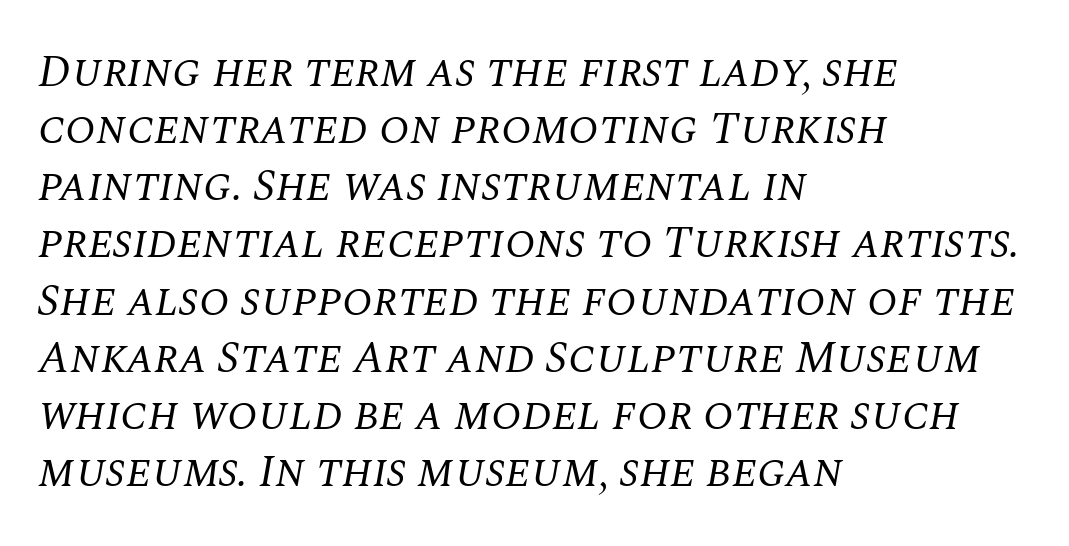
{"serif": "yes", "italic": "yes", "lean": "right", "slant_degrees": 10, "bold": "no", "weight": "regular", "width": "normal", "stroke_contrast": "medium", "x_height": "large", "monospaced": "no", "underline": "no", "align": "left", "line_spacing": "normal", "line_spacing_ratio": 1.27, "letter_spacing": "normal", "letter_spacing_em": 0.0, "glyph_px": 45}
